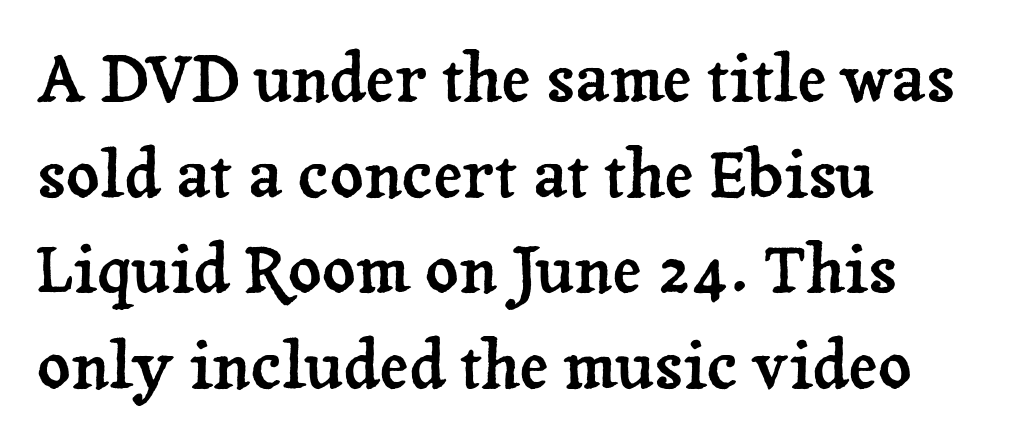
{"serif": "yes", "italic": "no", "width": "normal", "stroke_contrast": "low", "x_height": "medium", "monospaced": "no", "underline": "no", "align": "left", "line_spacing": "normal", "line_spacing_ratio": 1.47, "letter_spacing": "normal", "letter_spacing_em": 0.0, "glyph_px": 65}
